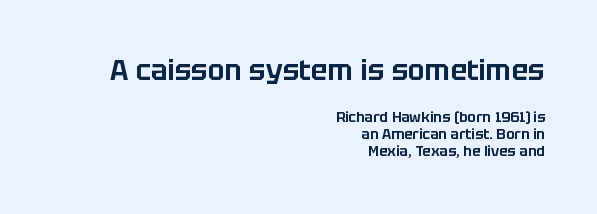
Q: Is the text italic (slanted)? A: No, it is upright.
Q: Is the typeface a serif or a sans-serif typeface? A: Sans-serif.
Q: Is the text underlined? A: No.
Q: How is the paragraph aligned? A: Right-aligned.
Q: Is the spacing between letters normal or unusually wide? A: Normal.
Q: Which block of text is set in a larger size, the first (top) or the second (bottom)? A: The first (top) one.
Q: Width (condensed, normal, or wide)? A: Normal.
Q: Stroke contrast? A: Low.
Q: x-height? A: Large.
Q: Monospaced? A: No.
